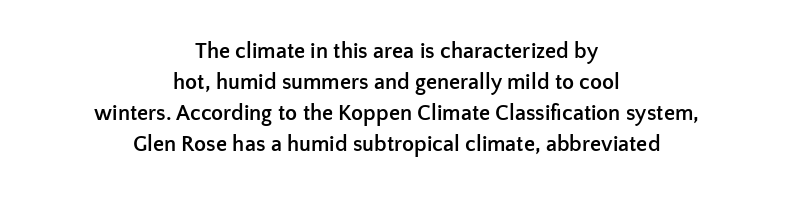
{"italic": "no", "bold": "yes", "underline": "no", "align": "center", "line_spacing": "normal", "line_spacing_ratio": 1.41, "letter_spacing": "normal", "letter_spacing_em": 0.0, "glyph_px": 22}
